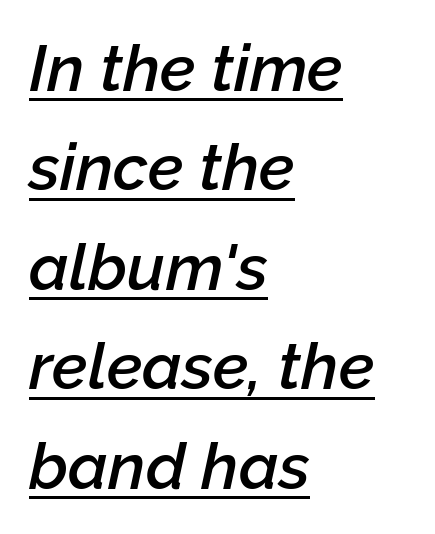
{"italic": "yes", "lean": "right", "slant_degrees": 12, "bold": "semi", "weight": "semibold", "width": "normal", "stroke_contrast": "low", "x_height": "medium", "monospaced": "no", "underline": "yes", "align": "left", "line_spacing": "normal", "line_spacing_ratio": 1.53, "letter_spacing": "normal", "letter_spacing_em": 0.0, "glyph_px": 65}
